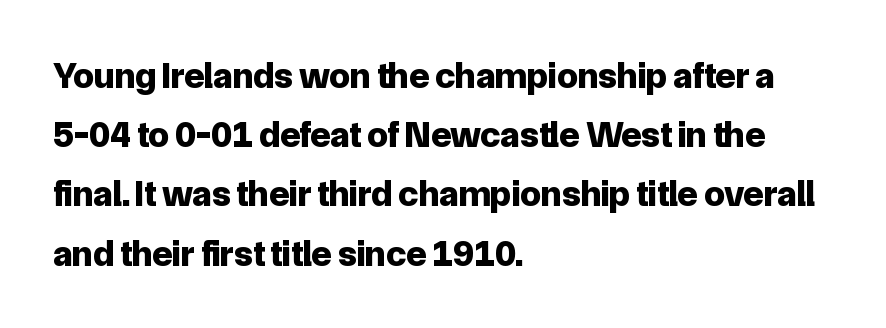
Each new line begins a customary step beneath the previous one. The text block is weighted toward the left margin, trailing off unevenly rightward. Beneath every word, the page is bare. The rendering uses a bold face; every stroke is thick and dark. There is no visible air inserted between adjacent glyphs. Quick note: not italic, upright.
